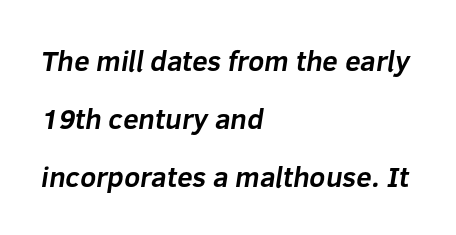
The compositor pushed each line to the left boundary. These lines are rendered in a variable-pitch font. What kind of face is this? One without serifs — a sans. Chunky letters — that's bold for sure. Line spacing here is loose.
